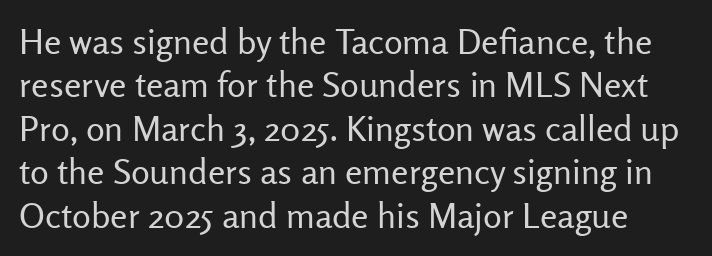
Q: Is the text bold? A: No.
Q: Is the text italic (slanted)? A: No, it is upright.
Q: Is the typeface a serif or a sans-serif typeface? A: Sans-serif.
Q: Is the text underlined? A: No.
Q: Is the spacing between letters normal or unusually wide? A: Normal.
Q: Width (condensed, normal, or wide)? A: Normal.
Q: Stroke contrast? A: Low.
Q: x-height? A: Medium.
Q: Monospaced? A: No.
